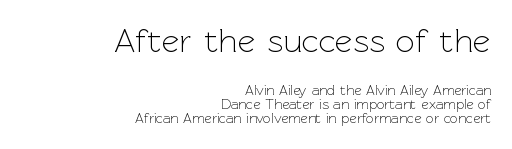
Q: Is the text bold? A: No.
Q: Is the text italic (slanted)? A: No, it is upright.
Q: Is the typeface a serif or a sans-serif typeface? A: Sans-serif.
Q: Is the text underlined? A: No.
Q: How is the paragraph aligned? A: Right-aligned.
Q: Is the spacing between letters normal or unusually wide? A: Normal.
Q: Is the spacing between lines tight, normal or loose? A: Tight.
Q: Which block of text is set in a larger size, the first (top) or the second (bottom)? A: The first (top) one.
Q: Width (condensed, normal, or wide)? A: Normal.
Q: x-height? A: Medium.
Q: Monospaced? A: No.
